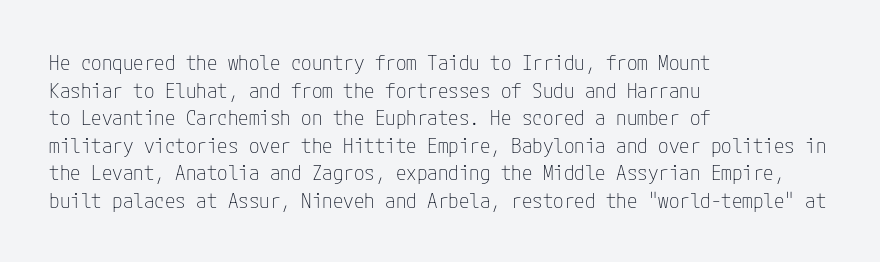
Teacher's note: observe the even left margin — that is flush-left alignment. The line texture is even and compact thanks to regular tracking. The lettering stays uniformly vertical, giving the passage a roman look. The baseline area is clear.
